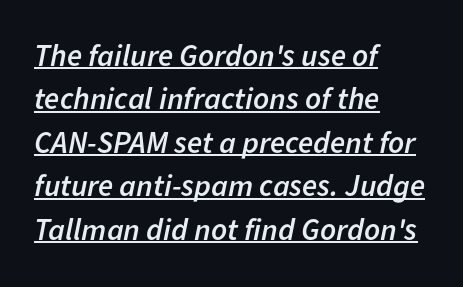
This rendering uses left alignment, leaving the right contour irregular. This rendering features underlined lettering. Nobody touched the tracking dial on this one. A typesetter would call this proportional, since set widths differ per character.
